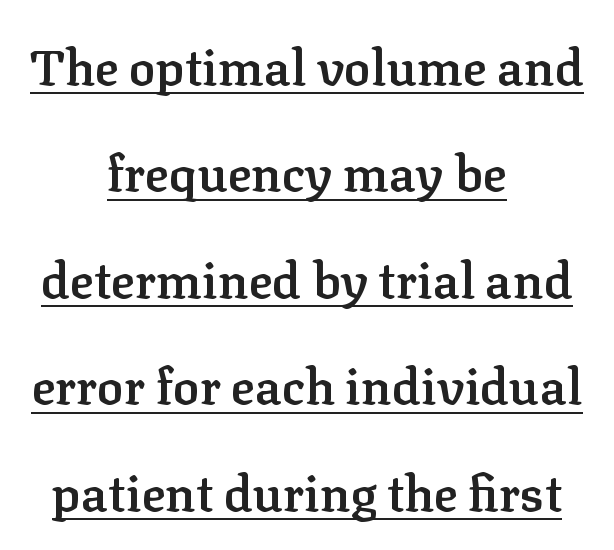
In terms of leading, this rendering errs on the spacious side. Underlined type. The font's upright variant was chosen for this text. These lines carry some extra weight — a demibold, not a full bold.
